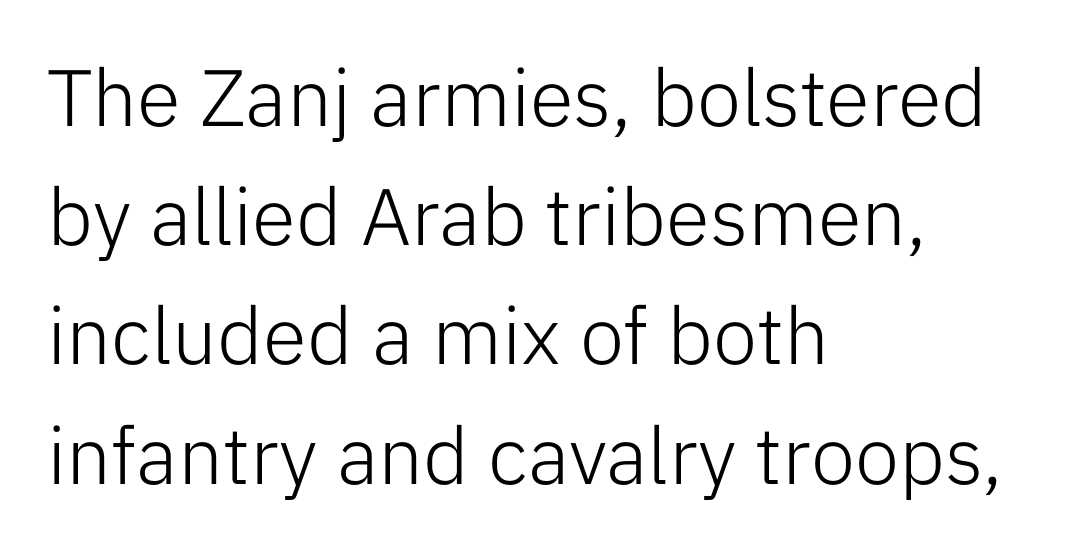
Q: Is the text bold? A: No.
Q: Is the text italic (slanted)? A: No, it is upright.
Q: Is the typeface a serif or a sans-serif typeface? A: Sans-serif.
Q: Is the text underlined? A: No.
Q: How is the paragraph aligned? A: Left-aligned.
Q: Is the spacing between letters normal or unusually wide? A: Normal.
Q: Is the spacing between lines tight, normal or loose? A: Normal.
Q: Width (condensed, normal, or wide)? A: Normal.
Q: Stroke contrast? A: Low.
Q: x-height? A: Medium.
Q: Monospaced? A: No.
